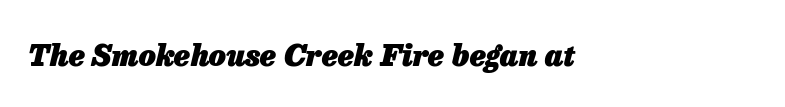
The image shows 30 px heavy type, italic (leaning right); set normal letter spacing, not underlined; low stroke contrast and a medium x-height.
